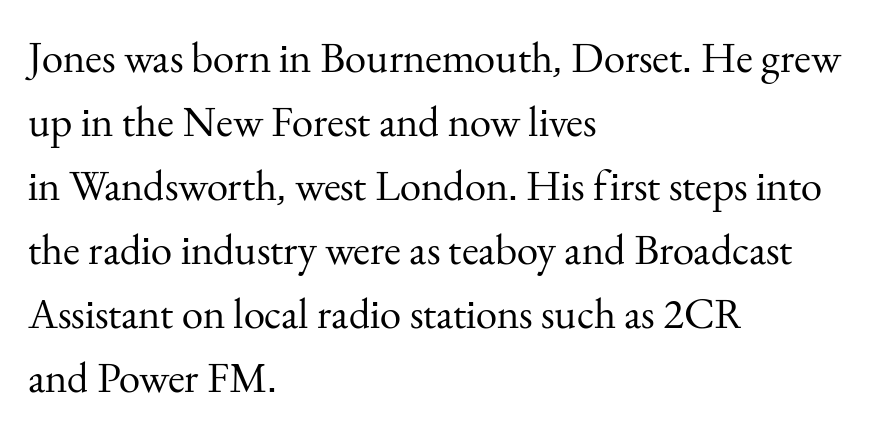
The image shows 43 px regular-weight serif type, upright; set left-aligned, normal line spacing (1.49x), normal letter spacing, not underlined; medium stroke contrast and a small x-height.
